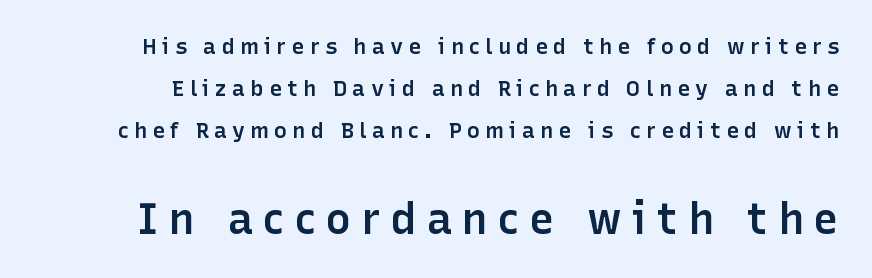
Q: Is the text bold? A: Semi-bold.
Q: Is the text italic (slanted)? A: No, it is upright.
Q: Is the typeface a serif or a sans-serif typeface? A: Sans-serif.
Q: Is the text underlined? A: No.
Q: Is the spacing between letters normal or unusually wide? A: Unusually wide.
Q: Is the spacing between lines tight, normal or loose? A: Loose.
Q: Which block of text is set in a larger size, the first (top) or the second (bottom)? A: The second (bottom) one.
Q: Width (condensed, normal, or wide)? A: Normal.
Q: Stroke contrast? A: Low.
Q: x-height? A: Medium.
Q: Monospaced? A: No.
